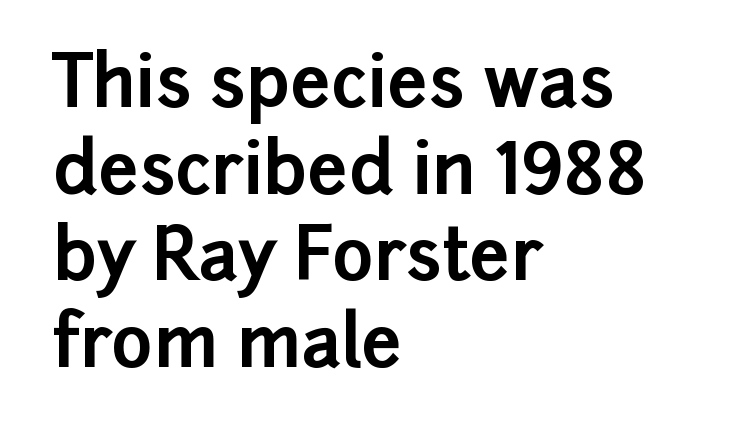
The tracking reads as untouched default to a designer's eye. Summary of weight: heavy, a full bold. Serifs: no, the terminals of the letterforms are clean. No word sits above an underline.
